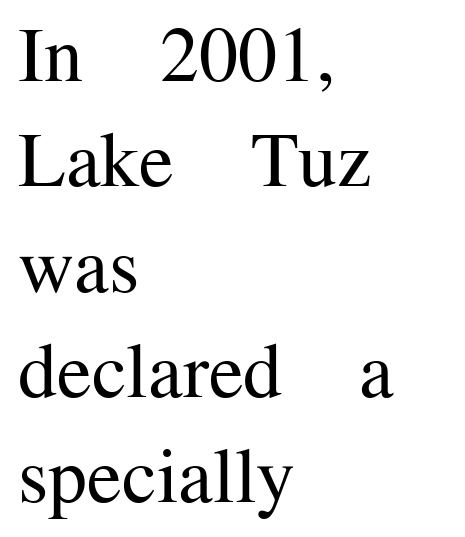
Q: Is the text bold? A: No.
Q: Is the text italic (slanted)? A: No, it is upright.
Q: Is the typeface a serif or a sans-serif typeface? A: Serif.
Q: Is the text underlined? A: No.
Q: How is the paragraph aligned? A: Left-aligned.
Q: Is the spacing between letters normal or unusually wide? A: Normal.
Q: Is the spacing between lines tight, normal or loose? A: Normal.
Q: Width (condensed, normal, or wide)? A: Normal.
Q: Stroke contrast? A: Medium.
Q: x-height? A: Medium.
Q: Monospaced? A: No.
